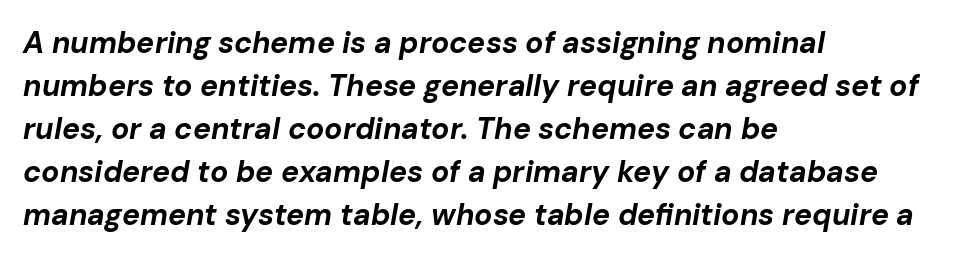
The face used here has a pronounced slope to its letters. This rendering uses left alignment, leaving the right contour irregular. No word sits above an underline. Compared with typical body copy, the letter spacing here is the same.
